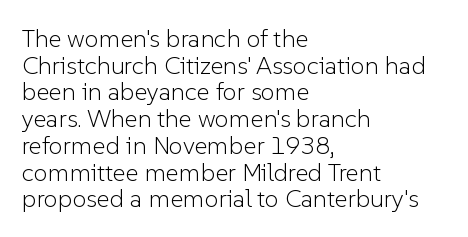
Characters remain perfectly vertical along every line. Casual observation: everything's shoved over to the left. The weight tops out at a normal text grade. Descender tails drop into unmarked territory. The leading is snug, giving the passage a crowded texture.
